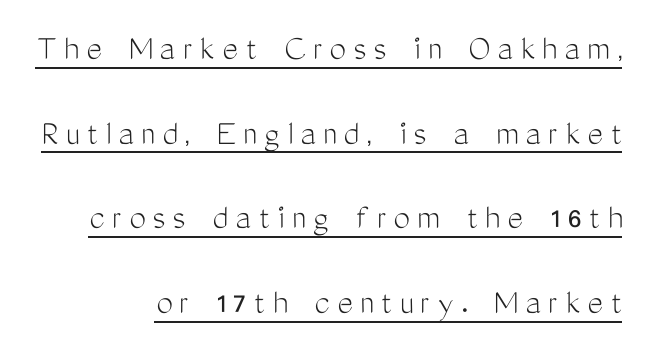
The image shows 37 px light, condensed sans-serif type, upright; set right-aligned, loose line spacing (2.29x), unusually wide letter spacing (+0.2 em), underlined; medium stroke contrast and a medium x-height.
